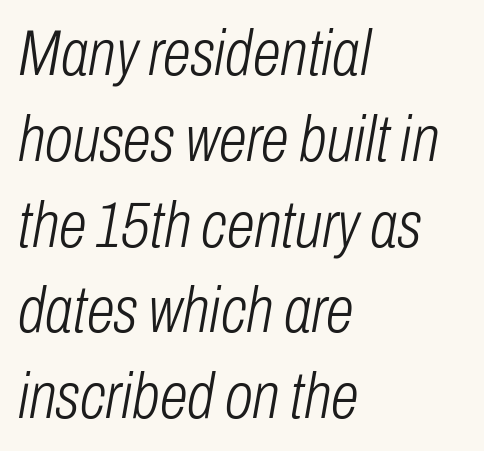
Rows of type keep a routine distance in the vertical direction. These lines keep a tight, regular rhythm from letter to letter. The passage is arranged the way most books set body copy — flush left. Proportional: the letters do not fall into vertical columns.
